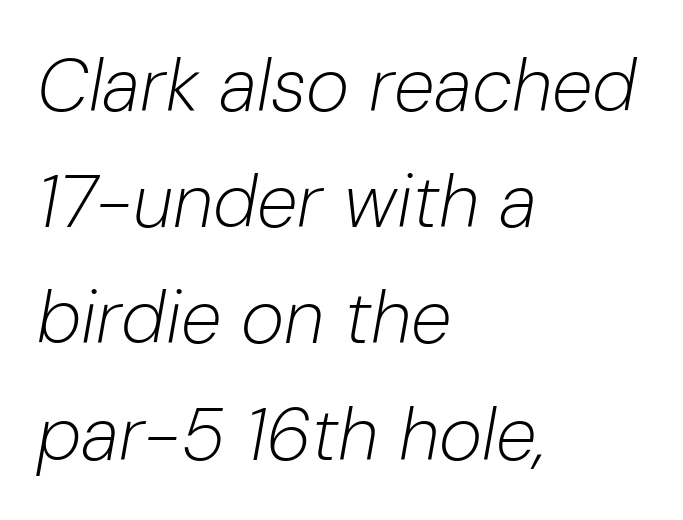
Q: Is the text bold? A: No.
Q: Is the text italic (slanted)? A: Yes, it leans right by about 10 degrees.
Q: Is the text underlined? A: No.
Q: How is the paragraph aligned? A: Left-aligned.
Q: Is the spacing between letters normal or unusually wide? A: Normal.
Q: Is the spacing between lines tight, normal or loose? A: Normal.
Q: Width (condensed, normal, or wide)? A: Normal.
Q: Stroke contrast? A: Low.
Q: x-height? A: Medium.
Q: Monospaced? A: No.
